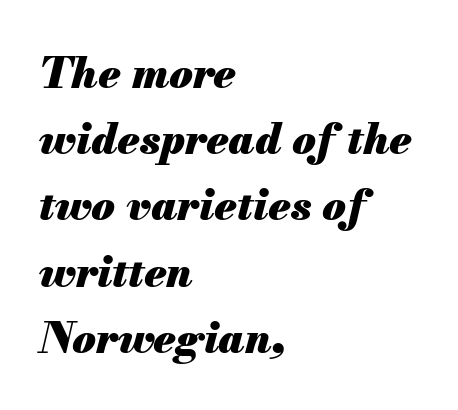
{"italic": "yes", "lean": "right", "slant_degrees": 13, "bold": "yes", "weight": "heavy", "width": "normal", "stroke_contrast": "medium", "x_height": "small", "monospaced": "no", "underline": "no", "align": "left", "line_spacing": "normal", "line_spacing_ratio": 1.54, "letter_spacing": "normal", "letter_spacing_em": 0.0, "glyph_px": 43}
